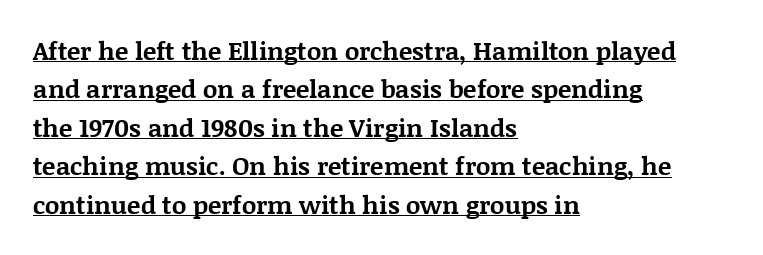
This is underlined copy, the kind a proofreader might mark for attention. Is the letter spacing exaggerated? No — it looks like the ordinary default. This is the regular roman posture of the typeface. Regular leading.
